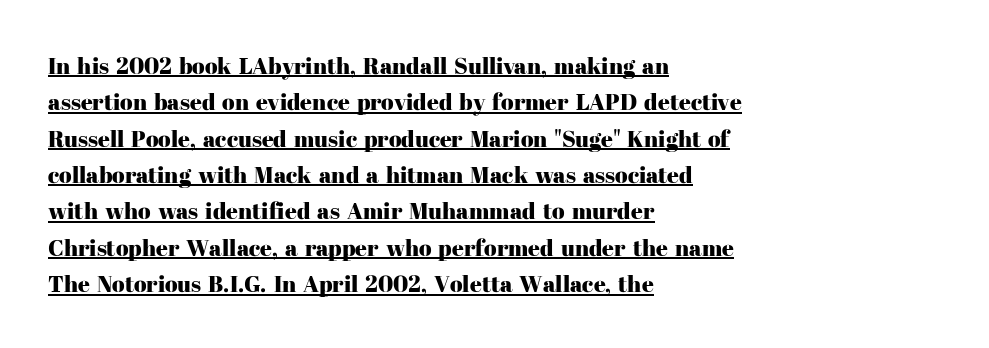
Q: Is the text italic (slanted)? A: No, it is upright.
Q: Is the text underlined? A: Yes.
Q: How is the paragraph aligned? A: Left-aligned.
Q: Is the spacing between letters normal or unusually wide? A: Normal.
Q: Is the spacing between lines tight, normal or loose? A: Normal.
